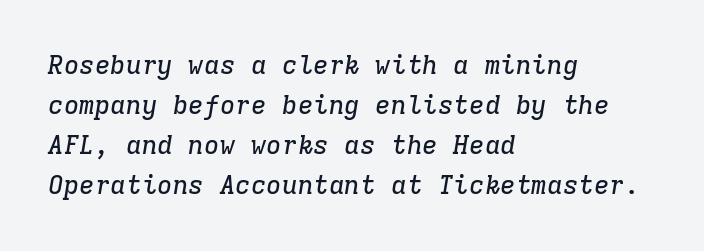
Q: Is the text italic (slanted)? A: Yes, it leans right by about 9 degrees.
Q: Is the text underlined? A: No.
Q: How is the paragraph aligned? A: Left-aligned.
Q: Is the spacing between letters normal or unusually wide? A: Normal.
Q: Is the spacing between lines tight, normal or loose? A: Normal.
